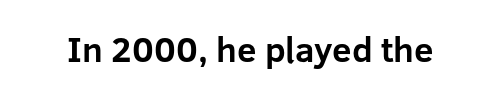
Tall strokes in this sample are plumb rather than angled. Varying glyph widths throughout — classic text-font behaviour. Default kerning and tracking; the words read as compact shapes. Its strokes are broad and dark, the hallmark of bold type. Quick note: underline off.
